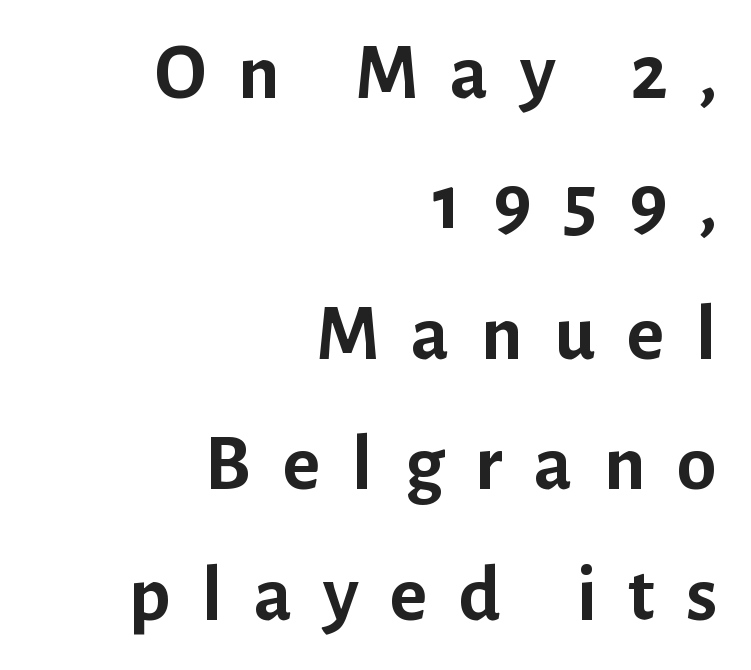
Does the lettering tilt? It doesn't — this is upright. Baseline-to-baseline distance is the conventional proportion of letter height. Letters rest on an invisible, unmarked baseline. Substantial extra tracking has been applied to these lines. Think of a printed novel: that variable character pitch is what you see here. Font category for this specimen: sans-serif.
